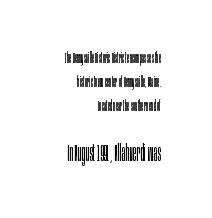
{"italic": "no", "bold": "no", "underline": "no", "align": "right", "line_spacing_ratio": 1.72, "letter_spacing": "normal", "letter_spacing_em": 0.0, "larger_block": "second", "size_ratio": 1.64, "glyph_px": 23}
